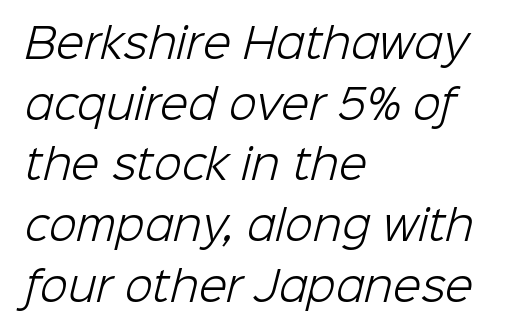
The image shows 41 px light sans-serif type; set left-aligned, normal line spacing (1.48x), normal letter spacing, not underlined; low stroke contrast and a medium x-height.
